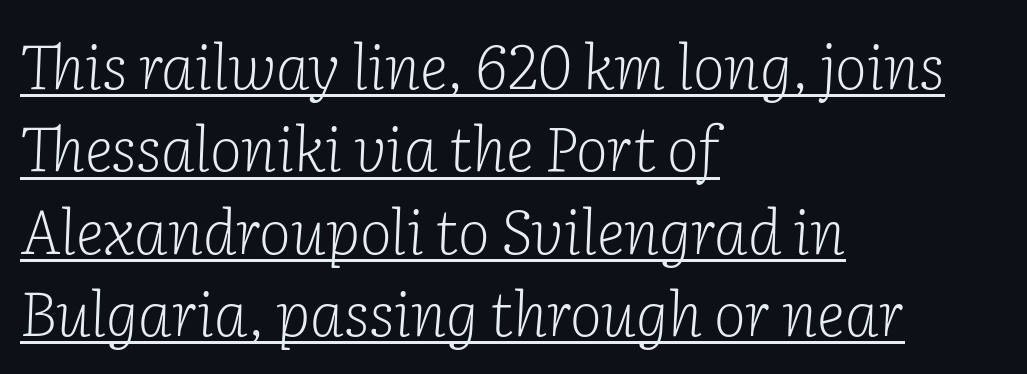
{"serif": "yes", "italic": "yes", "lean": "right", "slant_degrees": 2, "bold": "no", "weight": "light", "width": "normal", "stroke_contrast": "low", "x_height": "medium", "monospaced": "no", "underline": "yes", "align": "left", "line_spacing": "normal", "line_spacing_ratio": 1.35, "letter_spacing": "normal", "letter_spacing_em": 0.0, "glyph_px": 61}
